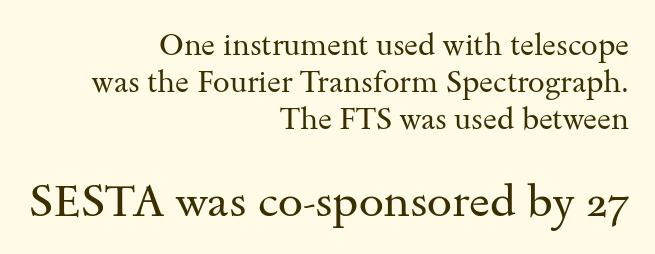
A quiet, ordinary-to-light weight characterises the typeface. Here the glyphs are tracked normally, forming tight word shapes. The following chunk of copy outweighs the initial chunk in type size. Note the varied advance widths — an 'i' is clearly narrower than an 'm'.
